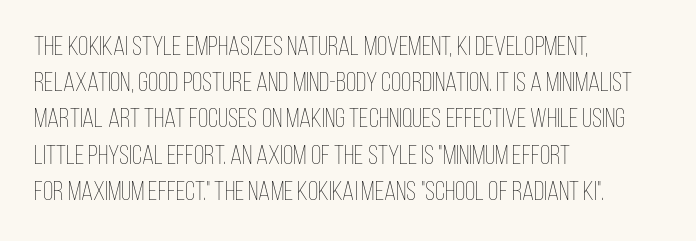
{"italic": "no", "bold": "no", "underline": "no", "align": "left", "line_spacing": "normal", "line_spacing_ratio": 1.34, "letter_spacing": "normal", "letter_spacing_em": 0.0, "glyph_px": 27}
